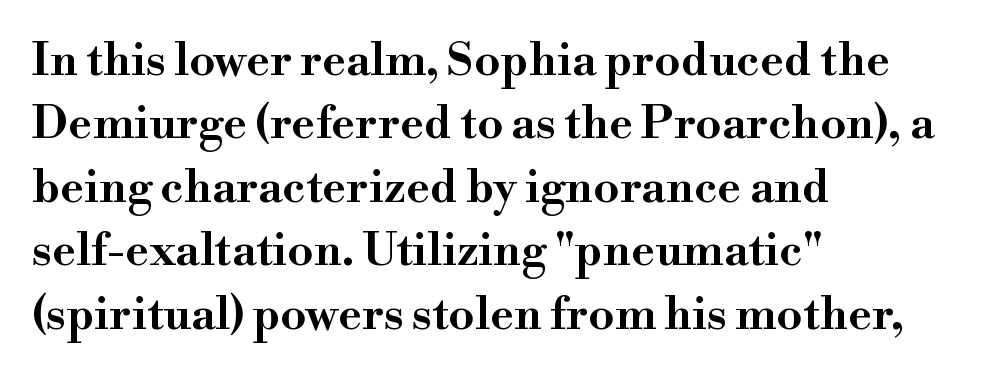
Q: Is the text italic (slanted)? A: No, it is upright.
Q: Is the typeface a serif or a sans-serif typeface? A: Serif.
Q: Is the text underlined? A: No.
Q: How is the paragraph aligned? A: Left-aligned.
Q: Is the spacing between letters normal or unusually wide? A: Normal.
Q: Is the spacing between lines tight, normal or loose? A: Normal.
Q: Width (condensed, normal, or wide)? A: Wide.
Q: Stroke contrast? A: High.
Q: x-height? A: Small.
Q: Monospaced? A: No.
